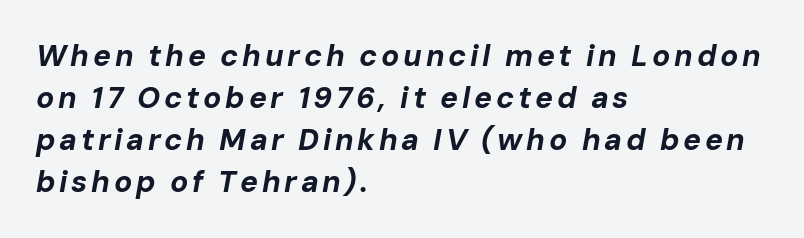
The image shows 30 px bold type, italic (leaning right); set left-aligned, normal line spacing (1.4x), not underlined; low stroke contrast and a medium x-height.
